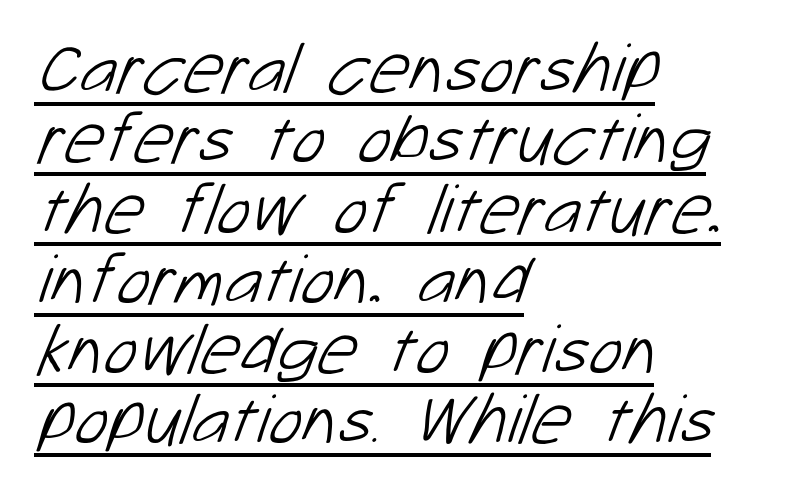
Q: Is the text bold? A: No.
Q: Is the typeface a serif or a sans-serif typeface? A: Sans-serif.
Q: Is the text underlined? A: Yes.
Q: How is the paragraph aligned? A: Left-aligned.
Q: Is the spacing between letters normal or unusually wide? A: Normal.
Q: Is the spacing between lines tight, normal or loose? A: Tight.
Q: Width (condensed, normal, or wide)? A: Normal.
Q: Stroke contrast? A: Low.
Q: x-height? A: Medium.
Q: Monospaced? A: No.
